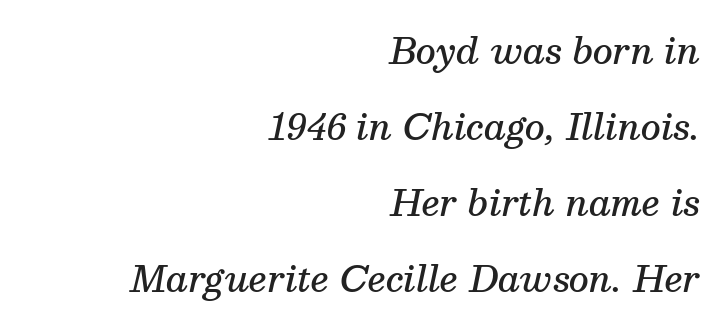
The image shows 35 px semibold serif type, italic (leaning right); set right-aligned, loose line spacing (2.17x), normal letter spacing, not underlined; medium stroke contrast and a medium x-height.
